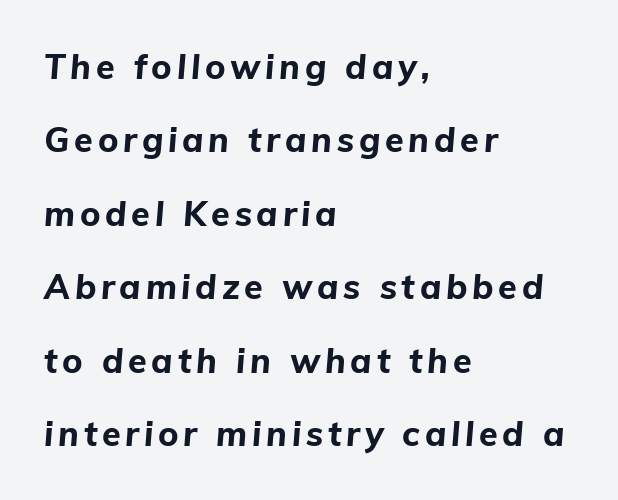
{"italic": "yes", "lean": "right", "slant_degrees": 5, "bold": "yes", "weight": "bold", "width": "normal", "stroke_contrast": "low", "x_height": "medium", "monospaced": "no", "underline": "no", "align": "left", "line_spacing": "loose", "line_spacing_ratio": 2.16, "glyph_px": 34}
